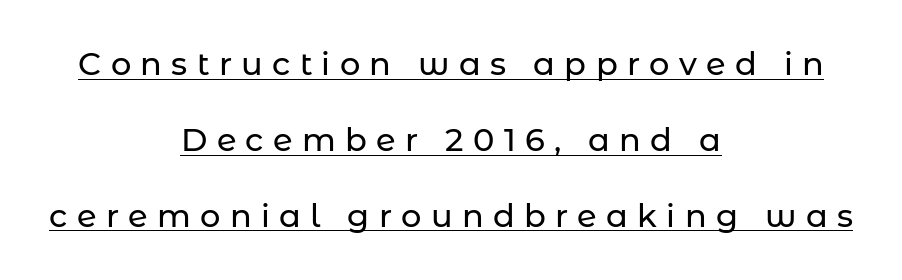
The face used here appears with an underline applied. This sample is center-justified, so both line endings float freely. Spacing verdict: proportional, widths tailored to each character. Each word looks stretched out because of the extra space between its letters. The typography opts for an upright posture over an oblique one.
